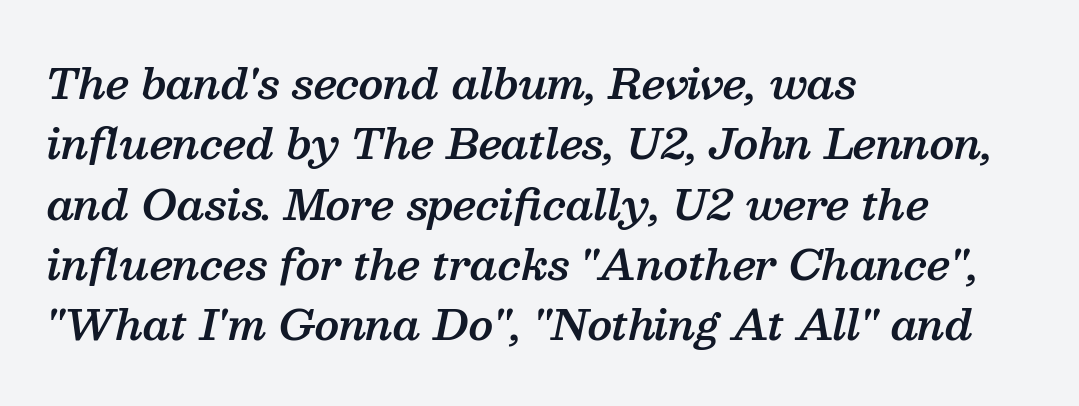
{"serif": "yes", "italic": "yes", "lean": "right", "slant_degrees": 13, "bold": "semi", "weight": "semibold", "width": "normal", "stroke_contrast": "medium", "x_height": "medium", "monospaced": "no", "underline": "no", "align": "left", "line_spacing": "normal", "line_spacing_ratio": 1.47, "letter_spacing": "normal", "letter_spacing_em": 0.0, "glyph_px": 41}
